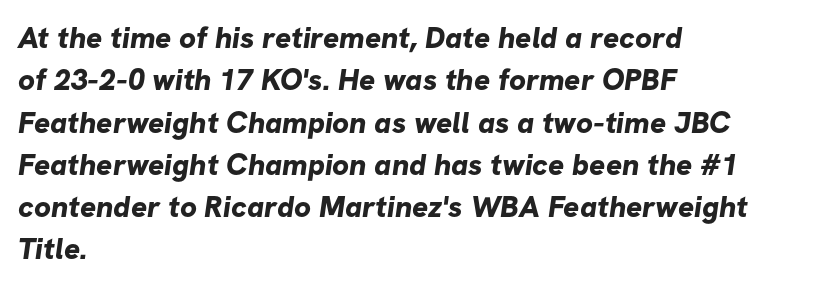
The image shows 30 px bold sans-serif type; set left-aligned, normal line spacing (1.41x), normal letter spacing, not underlined; low stroke contrast and a medium x-height.
